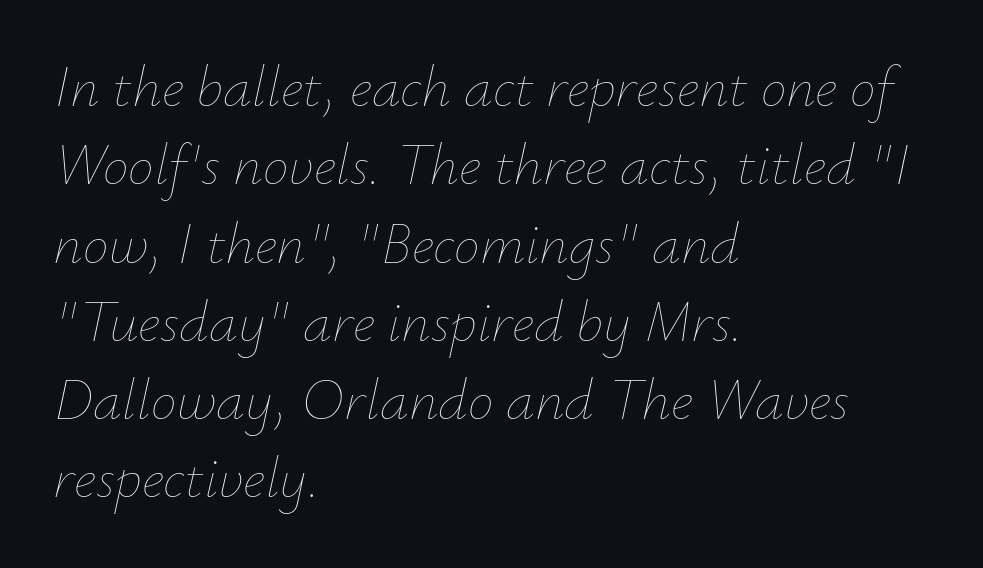
Q: Is the text bold? A: No.
Q: Is the text italic (slanted)? A: Yes, it leans right by about 12 degrees.
Q: Is the text underlined? A: No.
Q: How is the paragraph aligned? A: Left-aligned.
Q: Is the spacing between letters normal or unusually wide? A: Normal.
Q: Is the spacing between lines tight, normal or loose? A: Normal.
Q: Width (condensed, normal, or wide)? A: Normal.
Q: Stroke contrast? A: Low.
Q: x-height? A: Small.
Q: Monospaced? A: No.
